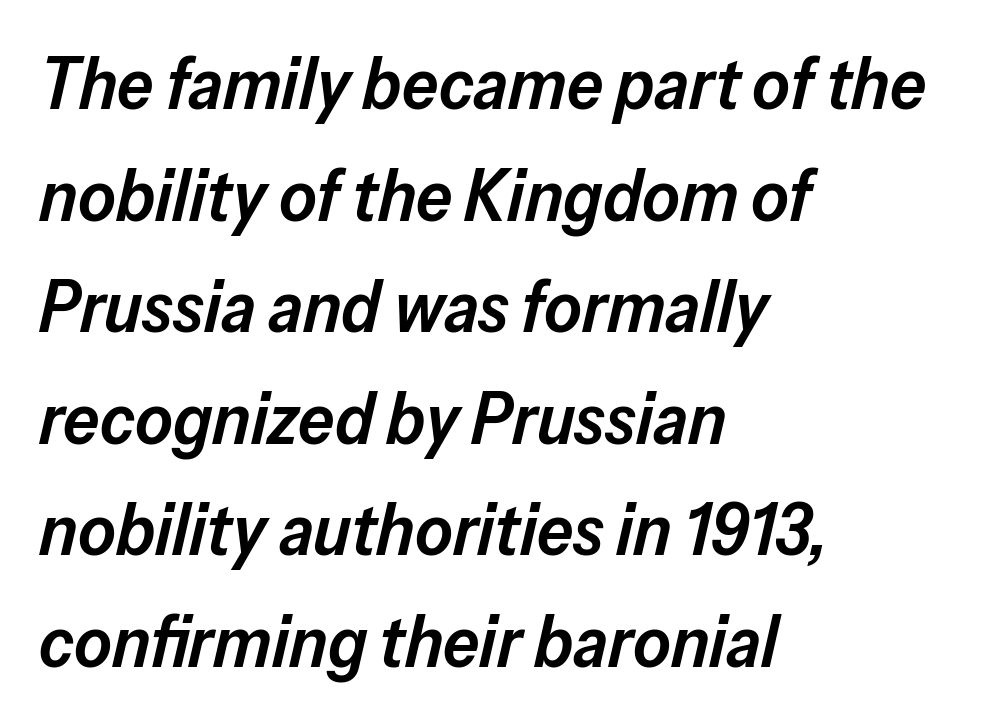
{"italic": "yes", "lean": "right", "slant_degrees": 13, "bold": "semi", "weight": "semibold", "width": "normal", "stroke_contrast": "low", "x_height": "medium", "monospaced": "no", "underline": "no", "align": "left", "line_spacing": "normal", "line_spacing_ratio": 1.55, "letter_spacing": "normal", "letter_spacing_em": 0.0, "glyph_px": 72}
